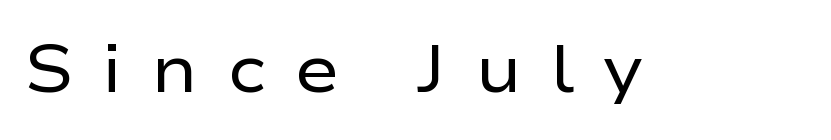
{"serif": "no", "italic": "no", "bold": "no", "weight": "regular", "width": "wide", "stroke_contrast": "low", "x_height": "medium", "monospaced": "no", "underline": "no", "letter_spacing": "wide", "letter_spacing_em": 0.43, "glyph_px": 67}
